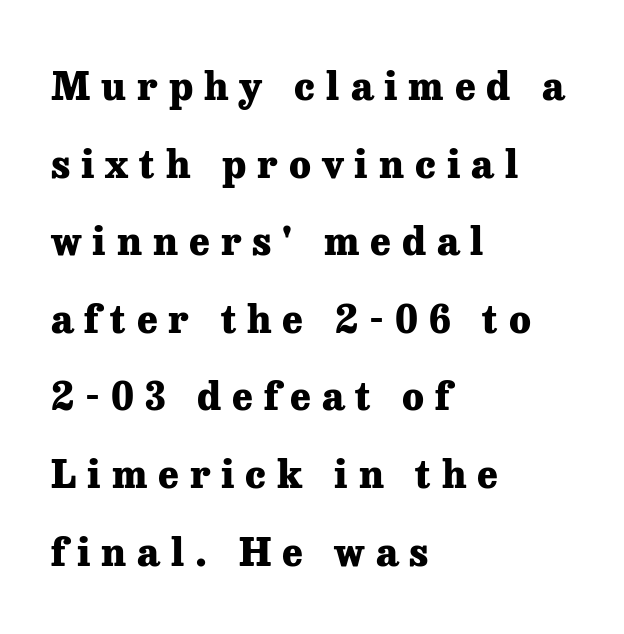
In terms of weight, the rendering is a true, heavy bold. Small tapered or slab feet sit at the stroke ends, so this counts as serif. Students, note that the glyphs here are deliberately spaced far apart. Here the designer chose a conventional face with non-uniform glyph widths. Words float on clear page, feet unadorned. If you drew a line through each stem, it would be perfectly vertical.
